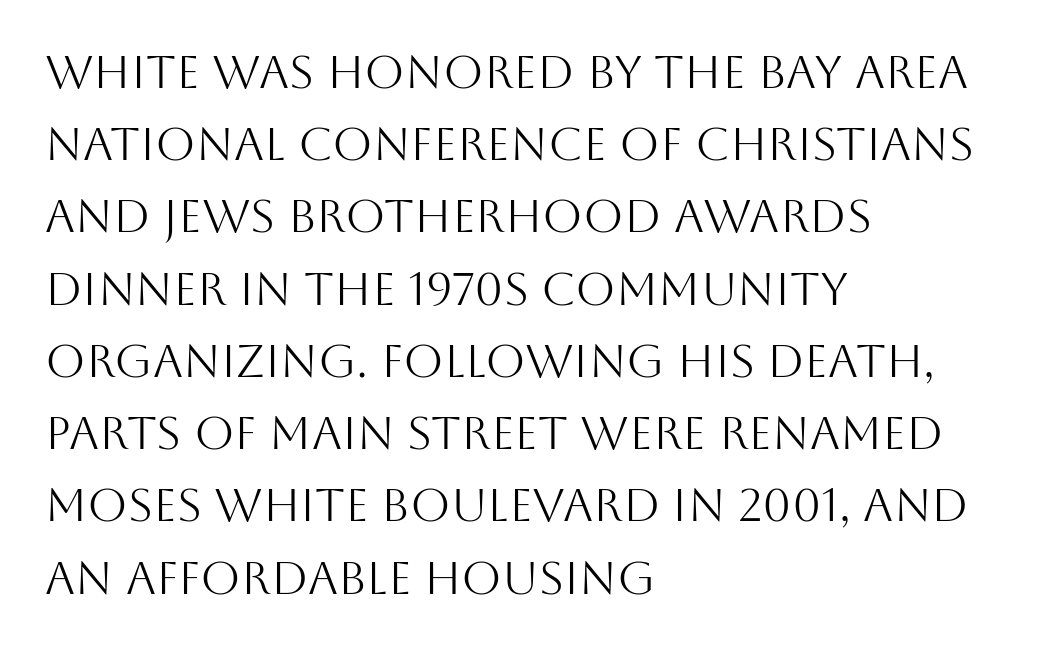
Which margin do the lines hug? The left one — the right edge is uneven. The specimen omits any rule beneath the text block's lines. Line spacing here is normal. Posture: straight, roman, zero tilt. Think of a printed novel: that variable character pitch is what you see here.
